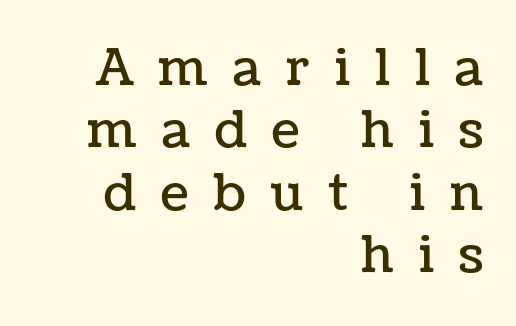
The lines in this sample share a right terminus and differ only in where they begin. These lines are rendered in a variable-pitch font. Does the leading feel generous? No, just average. Designer's note — italics off, roman on. You could only call the tracking loose — the letters float apart. Bare-footed words on every line.
